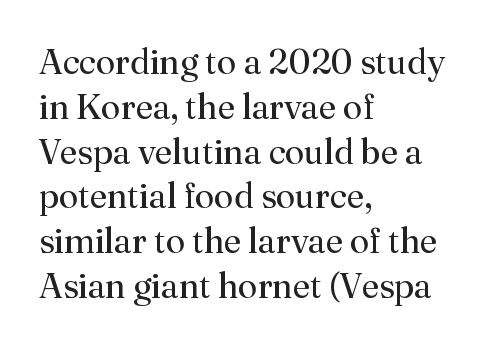
{"serif": "yes", "italic": "no", "bold": "no", "weight": "regular", "width": "normal", "stroke_contrast": "medium", "x_height": "small", "monospaced": "no", "underline": "no", "align": "left", "line_spacing": "normal", "line_spacing_ratio": 1.28, "letter_spacing": "normal", "letter_spacing_em": 0.0, "glyph_px": 35}
